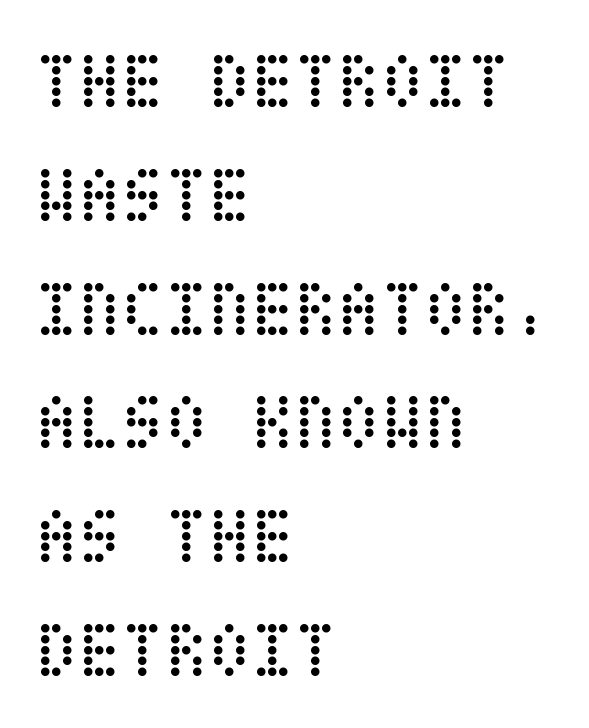
{"italic": "no", "bold": "no", "weight": "regular", "width": "condensed", "stroke_contrast": "low", "x_height": "large", "underline": "no", "align": "left", "line_spacing": "normal", "line_spacing_ratio": 1.44, "letter_spacing": "normal", "letter_spacing_em": 0.0, "glyph_px": 79}
